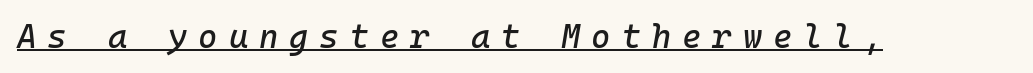
{"italic": "yes", "lean": "right", "slant_degrees": 10, "width": "normal", "stroke_contrast": "low", "x_height": "medium", "monospaced": "yes", "underline": "yes", "letter_spacing": "wide", "letter_spacing_em": 0.33, "glyph_px": 33}
